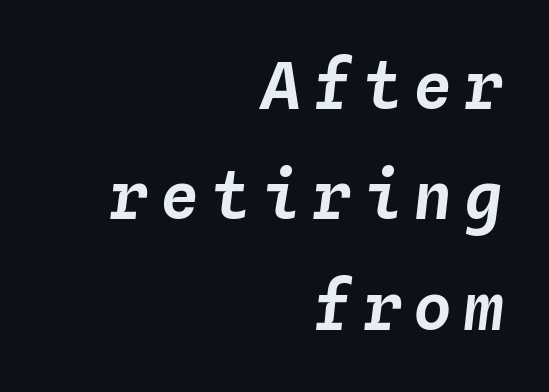
Q: Is the text italic (slanted)? A: Yes, it leans right by about 4 degrees.
Q: Is the text underlined? A: No.
Q: How is the paragraph aligned? A: Right-aligned.
Q: Is the spacing between lines tight, normal or loose? A: Normal.
Q: Width (condensed, normal, or wide)? A: Normal.
Q: Stroke contrast? A: Low.
Q: x-height? A: Medium.
Q: Monospaced? A: Yes.
